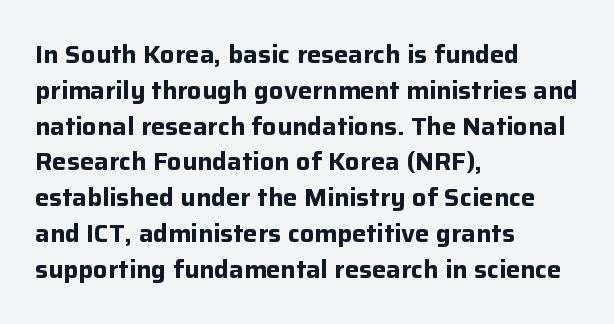
{"italic": "no", "bold": "yes", "underline": "no", "align": "left", "line_spacing": "normal", "line_spacing_ratio": 1.49, "letter_spacing": "normal", "letter_spacing_em": 0.0, "glyph_px": 24}
